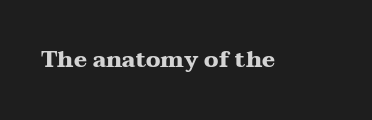
The image shows 22 px bold type, upright; set normal letter spacing, not underlined.
